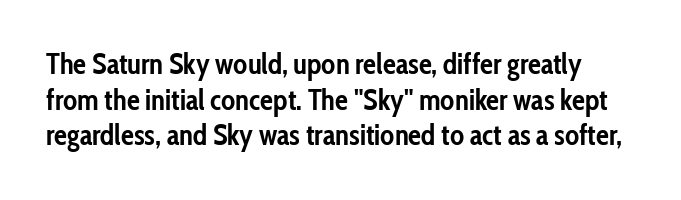
Q: Is the text bold? A: Yes.
Q: Is the text italic (slanted)? A: No, it is upright.
Q: Is the typeface a serif or a sans-serif typeface? A: Sans-serif.
Q: Is the text underlined? A: No.
Q: Is the spacing between letters normal or unusually wide? A: Normal.
Q: Width (condensed, normal, or wide)? A: Condensed.
Q: Stroke contrast? A: Low.
Q: x-height? A: Medium.
Q: Monospaced? A: No.
